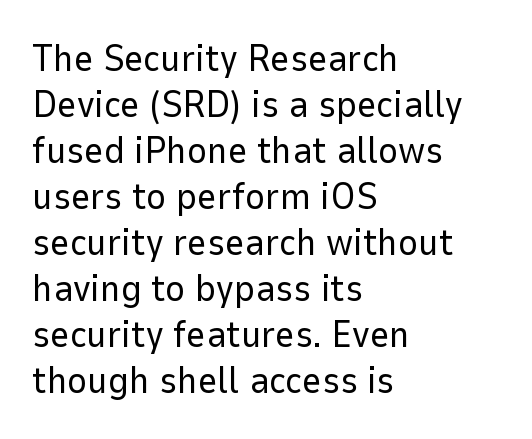
{"serif": "no", "italic": "no", "bold": "no", "weight": "regular", "width": "normal", "stroke_contrast": "low", "x_height": "medium", "monospaced": "no", "underline": "no", "align": "left", "line_spacing_ratio": 1.21, "letter_spacing": "normal", "letter_spacing_em": 0.0, "glyph_px": 38}
